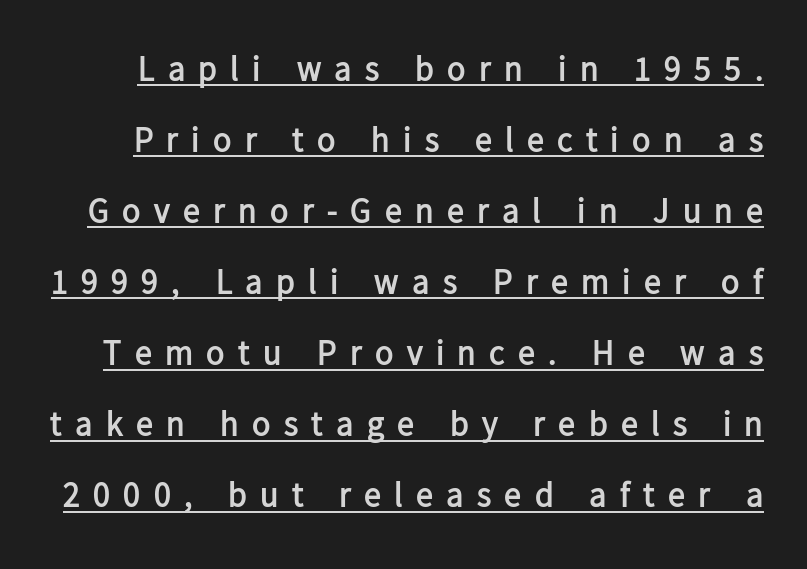
Each letter's strokes conclude bluntly, with no projecting serifs. Varying glyph widths throughout — classic text-font behaviour. In terms of posture, this sample is upright. Is there much room between lines? Yes — plenty of vertical air separates them.
